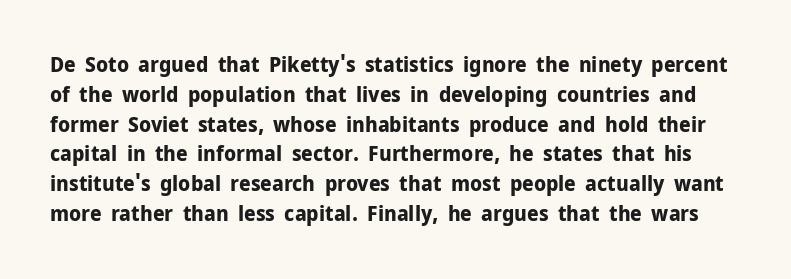
Tracking value appears to be zero — textbook default spacing. Typographic density is high because the face is bold. You can tell it's not italic because the verticals are truly vertical. Summary of vertical rhythm: regular, with standard interline spacing.
